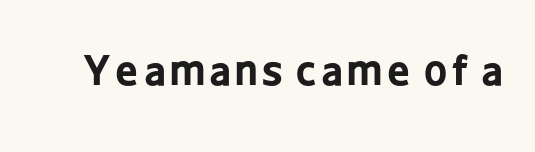
Each letter's strokes conclude bluntly, with no projecting serifs. This sample has the flowing, uneven cadence of proportional lettering. When letters stand straight like this, we call the style roman or upright. Stroke thickness is high; the sample reads as a true bold. Anything drawn beneath the words? Only blank space.
